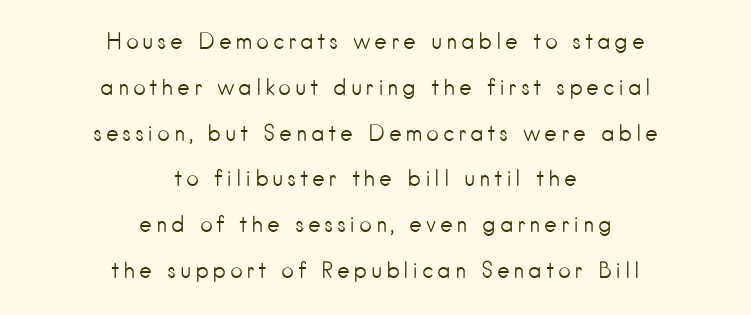
The image shows 22 px text type, upright; set centered, loose line spacing (2.08x), not underlined.
